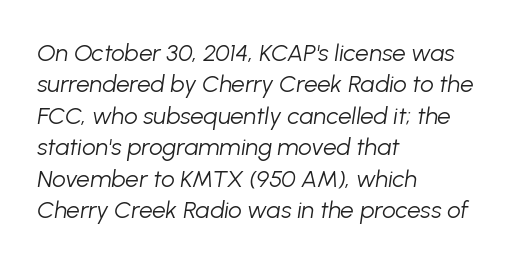
Letter spacing: default. One glance says typical: line gaps are just what's usual. Which margin do the lines hug? The left one — the right edge is uneven. A light-to-regular cut is what we see here. The area under the type is left untouched. You can tell it's italic because the verticals aren't actually vertical.
